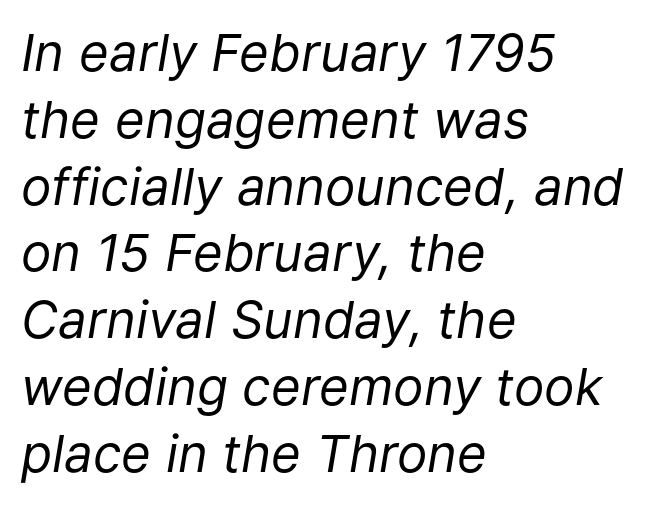
Here the designer chose a conventional face with non-uniform glyph widths. If you drew a line through each stem, it would be angled. Inter-character spacing is left at the font's built-in metrics. Is this a heavy cut? Hardly; it is regular or lighter. Notice how the passage keeps a crisp vertical edge on the left only.
